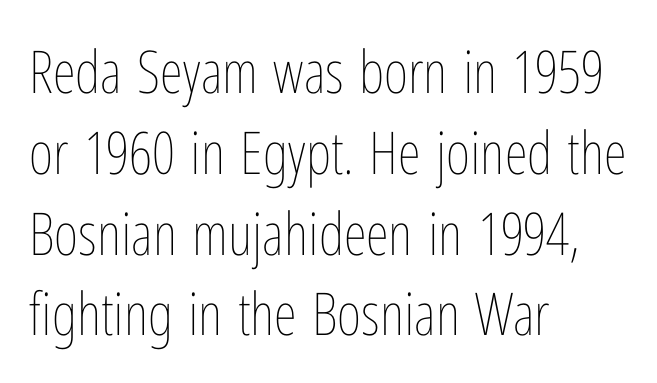
{"italic": "no", "bold": "no", "weight": "thin", "width": "condensed", "stroke_contrast": "low", "x_height": "medium", "monospaced": "no", "underline": "no", "align": "left", "line_spacing": "normal", "line_spacing_ratio": 1.37, "letter_spacing": "normal", "letter_spacing_em": 0.0, "glyph_px": 59}
